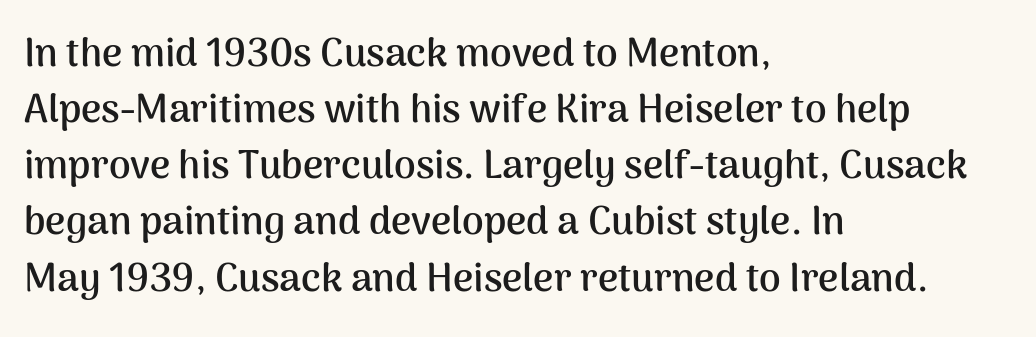
It's the straight-up-and-down kind of type. Heavy-handed strokes throughout: this text is bold. The face used here is proportionally spaced, like ordinary book or web type. The gaps between neighbouring characters are ordinary and unremarkable.
